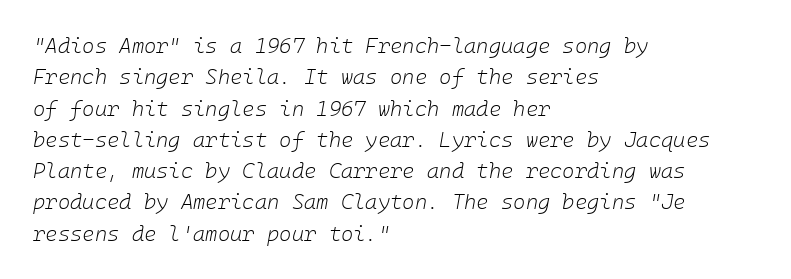
Interline gaps are of average width in this sample. The letters look calm and open, with moderate or lighter stems. Line starts are locked; line ends wander. The passage shown is not underscored anywhere.
